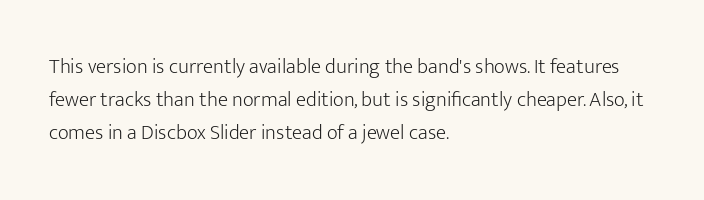
The image shows 21 px text type, upright; set left-aligned, normal line spacing (1.57x), normal letter spacing, not underlined.
